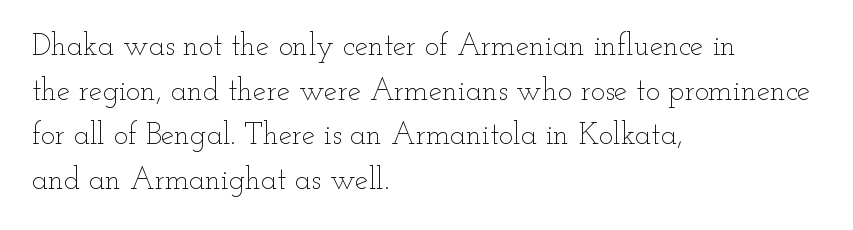
Nobody drew a line under any word here. Observe the ordinary spacing: letters are neighbours, not strangers. The rows are spaced the way most documents space them. Ordinary non-slanted type is in use. The letters advance in unequal steps, a hallmark of proportional type.
